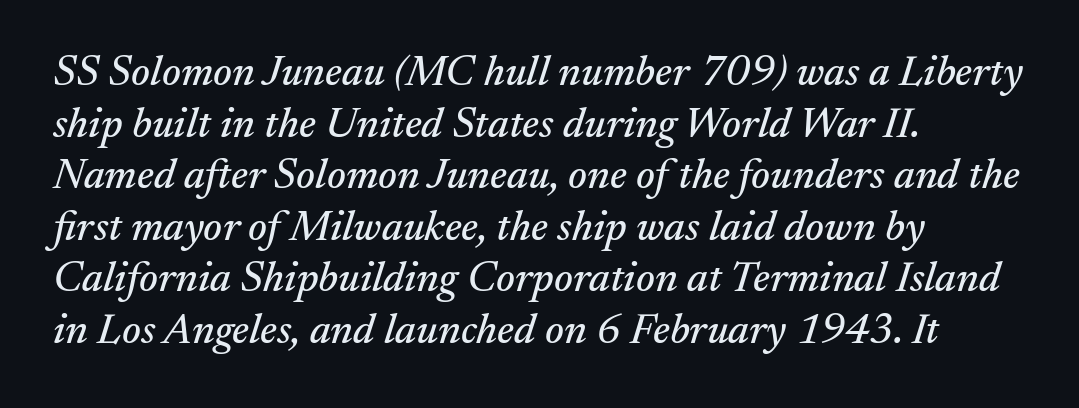
Proportional: the letters do not fall into vertical columns. The passage shown is typeset with a serif family. Short and long lines alike share a common starting point at left. The rendering applies a slant to the glyphs. The space directly below the letters is spotless.
